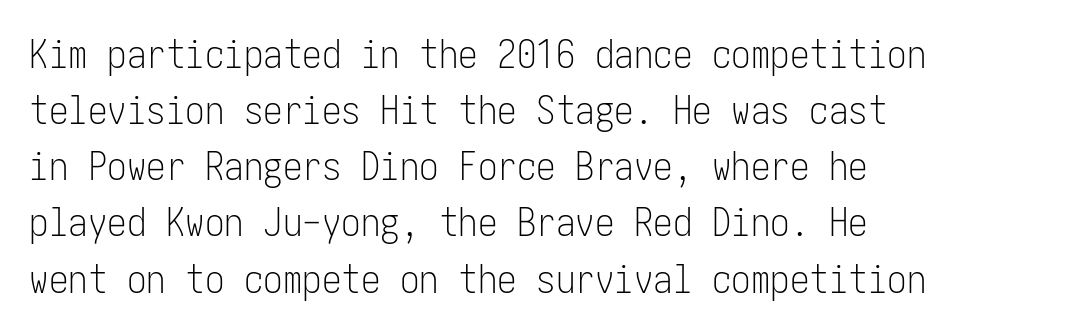
Q: Is the text bold? A: No.
Q: Is the text italic (slanted)? A: No, it is upright.
Q: Is the typeface a serif or a sans-serif typeface? A: Sans-serif.
Q: Is the text underlined? A: No.
Q: How is the paragraph aligned? A: Left-aligned.
Q: Is the spacing between letters normal or unusually wide? A: Normal.
Q: Is the spacing between lines tight, normal or loose? A: Normal.
Q: Width (condensed, normal, or wide)? A: Condensed.
Q: Stroke contrast? A: Low.
Q: x-height? A: Medium.
